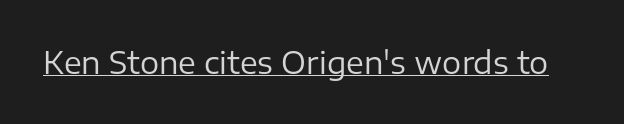
{"serif": "no", "italic": "no", "bold": "no", "weight": "regular", "width": "normal", "stroke_contrast": "low", "x_height": "medium", "monospaced": "no", "underline": "yes", "letter_spacing": "normal", "letter_spacing_em": 0.0, "glyph_px": 30}
